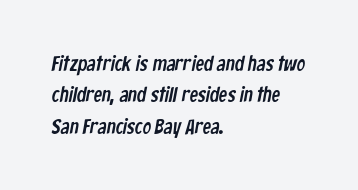
Q: Is the text underlined? A: No.
Q: How is the paragraph aligned? A: Left-aligned.
Q: Is the spacing between letters normal or unusually wide? A: Normal.
Q: Is the spacing between lines tight, normal or loose? A: Normal.
